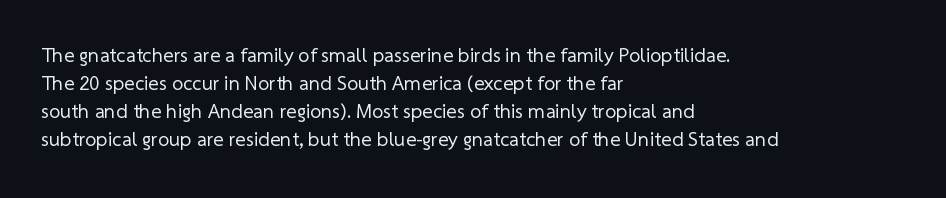
{"bold": "no", "underline": "no", "align": "left", "line_spacing": "normal", "line_spacing_ratio": 1.4, "letter_spacing": "normal", "letter_spacing_em": 0.0, "glyph_px": 20}
